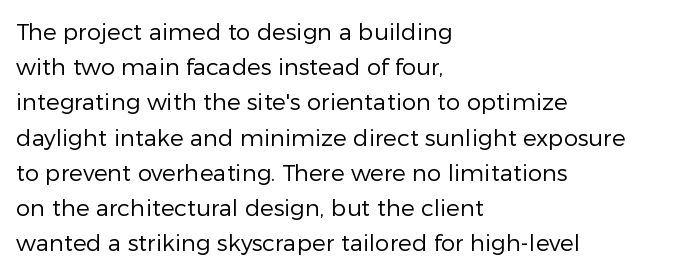
{"italic": "no", "bold": "no", "underline": "no", "align": "left", "line_spacing": "normal", "line_spacing_ratio": 1.53, "letter_spacing": "normal", "letter_spacing_em": 0.0, "glyph_px": 23}
